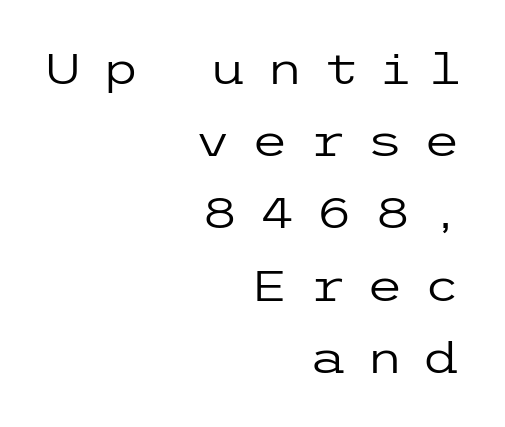
{"serif": "no", "italic": "no", "bold": "no", "weight": "regular", "width": "wide", "stroke_contrast": "low", "x_height": "medium", "underline": "no", "align": "right", "line_spacing": "normal", "line_spacing_ratio": 1.68, "letter_spacing": "wide", "letter_spacing_em": 0.46, "glyph_px": 43}
